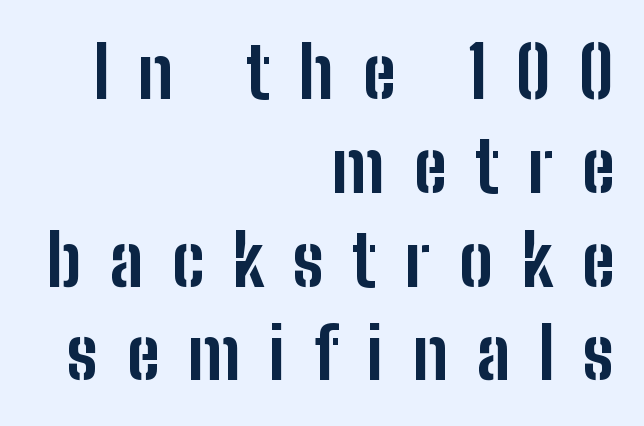
Does the weight exceed regular? Yes, all the way to bold. A typesetter would call this proportional, since set widths differ per character. Interline gaps are of average width in this sample. This sample uses an upright cut, with every glyph sitting square on the baseline. These lines are set flush right with a ragged left edge.
